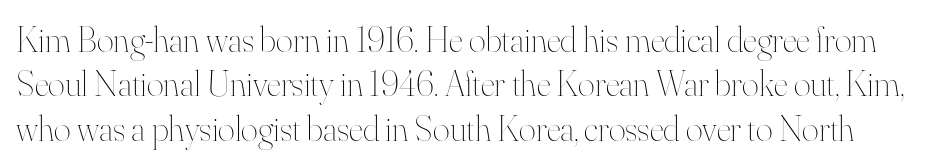
Q: Is the text bold? A: No.
Q: Is the text italic (slanted)? A: No, it is upright.
Q: Is the text underlined? A: No.
Q: Is the spacing between letters normal or unusually wide? A: Normal.
Q: Width (condensed, normal, or wide)? A: Normal.
Q: Stroke contrast? A: High.
Q: x-height? A: Small.
Q: Monospaced? A: No.
